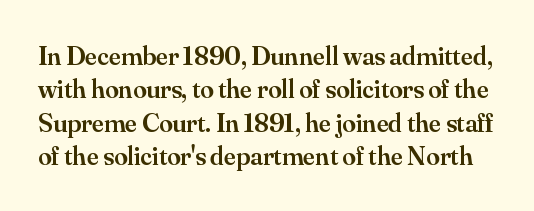
{"italic": "no", "bold": "semi", "underline": "no", "line_spacing_ratio": 1.24, "letter_spacing": "normal", "letter_spacing_em": 0.0, "glyph_px": 27}
